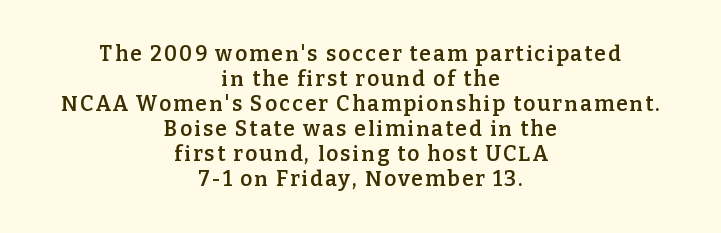
Q: Is the text bold? A: Semi-bold.
Q: Is the text italic (slanted)? A: No, it is upright.
Q: Is the text underlined? A: No.
Q: How is the paragraph aligned? A: Centered.
